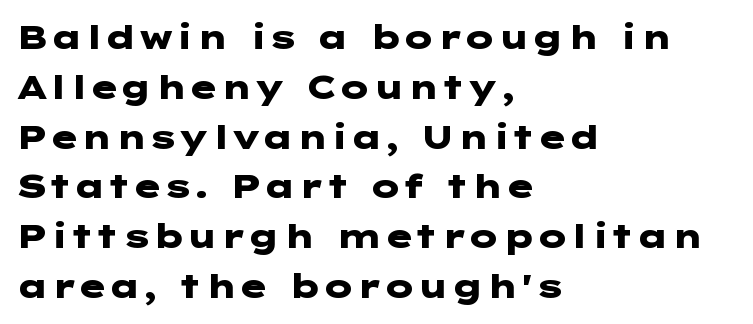
The image shows 33 px heavy, wide sans-serif type, upright; set left-aligned, normal line spacing (1.51x), normal letter spacing, not underlined; low stroke contrast and a medium x-height.
